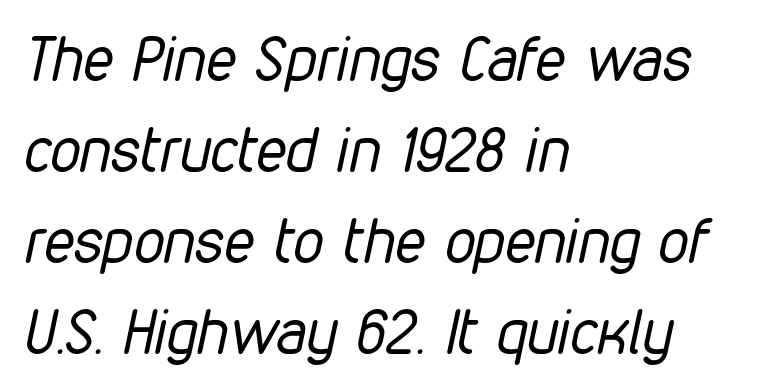
Bold? No — there's no thickening of the strokes. Slanted lettering throughout. The passage shown stacks its lines at a standard gap. Spacing verdict: proportional, widths tailored to each character. Only glyphs here, with clear space below each row. Reading down the block, your eye returns to a fixed left position each line.
